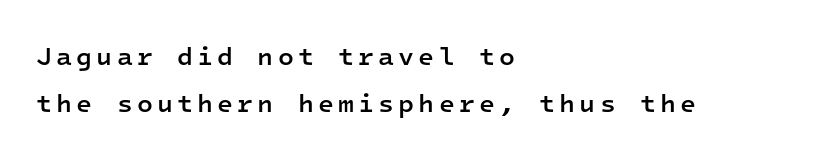
The image shows 26 px text type, upright; set left-aligned, line spacing 1.79x, not underlined.
